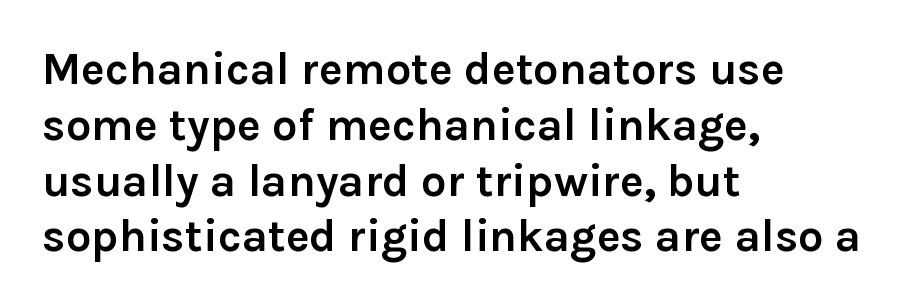
Q: Is the text bold? A: Yes.
Q: Is the text italic (slanted)? A: No, it is upright.
Q: Is the typeface a serif or a sans-serif typeface? A: Sans-serif.
Q: Is the text underlined? A: No.
Q: How is the paragraph aligned? A: Left-aligned.
Q: Is the spacing between letters normal or unusually wide? A: Normal.
Q: Width (condensed, normal, or wide)? A: Normal.
Q: Stroke contrast? A: Low.
Q: x-height? A: Medium.
Q: Monospaced? A: No.
